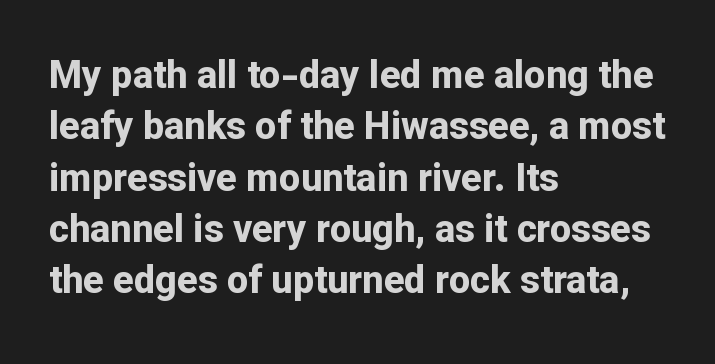
{"serif": "no", "italic": "no", "bold": "yes", "weight": "bold", "width": "normal", "stroke_contrast": "low", "x_height": "medium", "monospaced": "no", "underline": "no", "align": "left", "line_spacing": "normal", "line_spacing_ratio": 1.35, "letter_spacing": "normal", "letter_spacing_em": 0.0, "glyph_px": 38}
